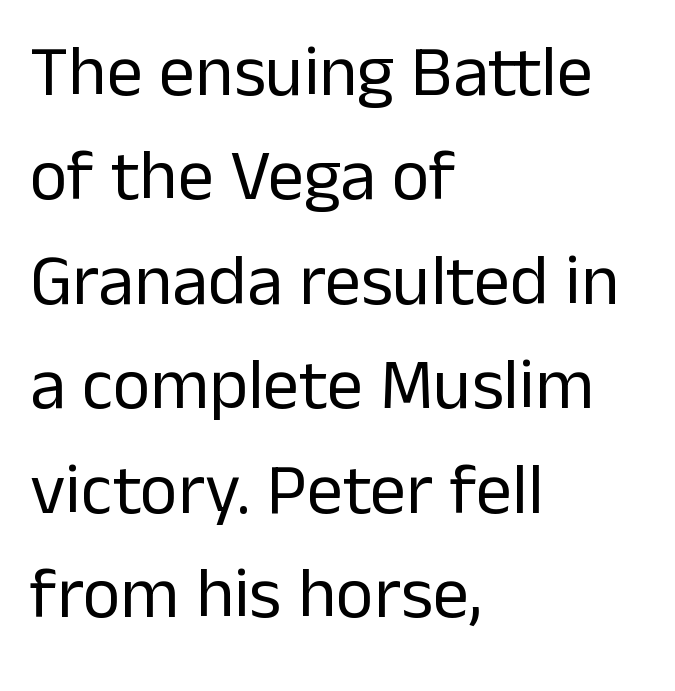
Q: Is the text bold? A: No.
Q: Is the text italic (slanted)? A: No, it is upright.
Q: Is the typeface a serif or a sans-serif typeface? A: Sans-serif.
Q: Is the text underlined? A: No.
Q: How is the paragraph aligned? A: Left-aligned.
Q: Is the spacing between letters normal or unusually wide? A: Normal.
Q: Is the spacing between lines tight, normal or loose? A: Normal.
Q: Width (condensed, normal, or wide)? A: Normal.
Q: Stroke contrast? A: Low.
Q: x-height? A: Medium.
Q: Monospaced? A: No.
